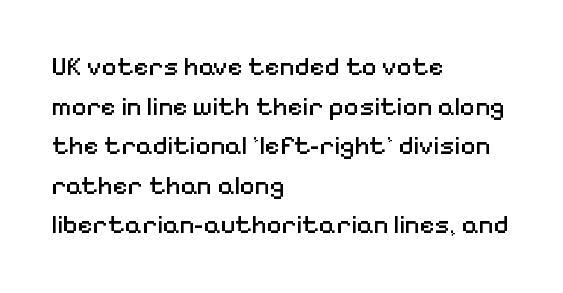
Q: Is the text bold? A: No.
Q: Is the text italic (slanted)? A: No, it is upright.
Q: Is the text underlined? A: No.
Q: How is the paragraph aligned? A: Left-aligned.
Q: Is the spacing between letters normal or unusually wide? A: Normal.
Q: Is the spacing between lines tight, normal or loose? A: Normal.
